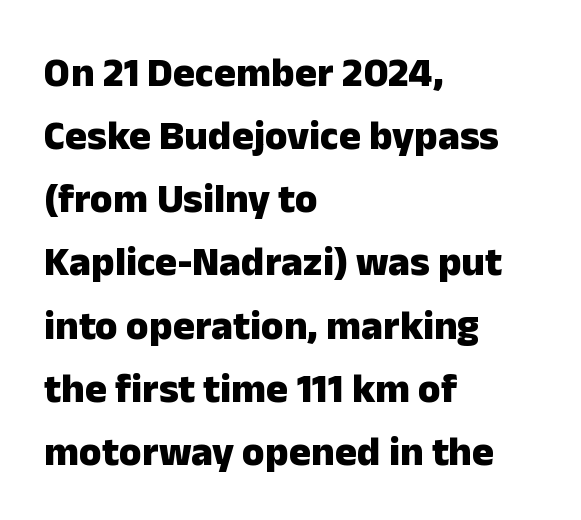
Is there much room between lines? A standard amount, neither cramped nor airy. Does the weight exceed regular? Yes, all the way to bold. The rendering uses natural spacing where letterforms have individual widths. Letterform terminals end flat and unadorned throughout the passage. These lines are set flush left with a ragged right edge. Words appear dense and cohesive because spacing is normal.
